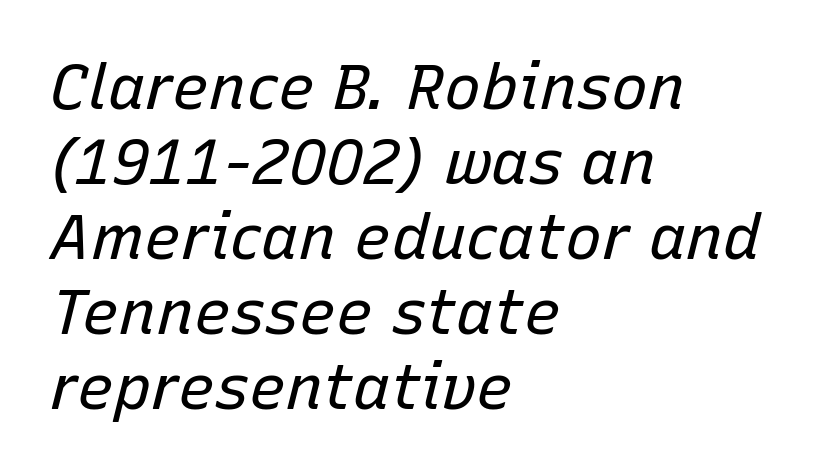
These lines are set flush left with a ragged right edge. Look at the tracking — it's just the regular setting, nothing added. The lettering tilts uniformly, giving the passage an italic look. Is this a heavy cut? Hardly; it is regular or lighter. Looks like regular typesetting: each glyph gets only the width it needs.
